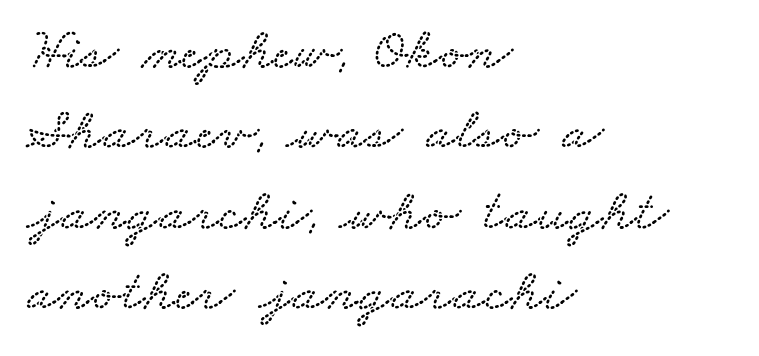
{"width": "wide", "stroke_contrast": "low", "x_height": "small", "monospaced": "no", "underline": "no", "align": "left", "line_spacing": "normal", "line_spacing_ratio": 1.34, "letter_spacing": "normal", "letter_spacing_em": 0.0, "glyph_px": 60}
